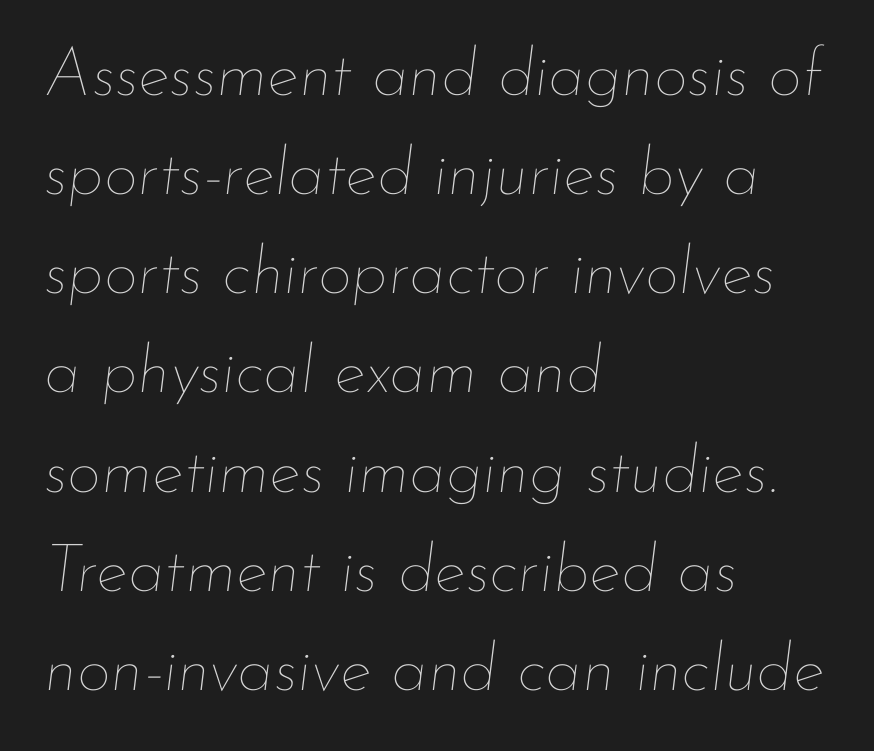
Q: Is the text bold? A: No.
Q: Is the text italic (slanted)? A: Yes, it leans right by about 7 degrees.
Q: Is the text underlined? A: No.
Q: How is the paragraph aligned? A: Left-aligned.
Q: Is the spacing between letters normal or unusually wide? A: Normal.
Q: Is the spacing between lines tight, normal or loose? A: Normal.
Q: Width (condensed, normal, or wide)? A: Normal.
Q: Stroke contrast? A: Low.
Q: x-height? A: Small.
Q: Monospaced? A: No.
